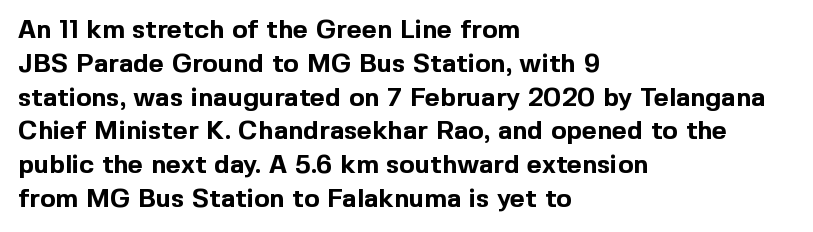
{"italic": "no", "bold": "yes", "underline": "no", "align": "left", "line_spacing": "normal", "line_spacing_ratio": 1.3, "letter_spacing": "normal", "letter_spacing_em": 0.0, "glyph_px": 26}
